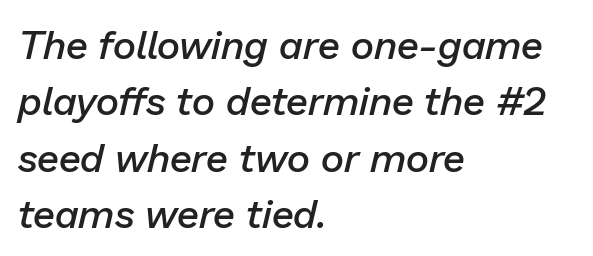
Q: Is the text bold? A: Semi-bold.
Q: Is the text italic (slanted)? A: Yes, it leans right by about 13 degrees.
Q: Is the text underlined? A: No.
Q: How is the paragraph aligned? A: Left-aligned.
Q: Is the spacing between letters normal or unusually wide? A: Normal.
Q: Is the spacing between lines tight, normal or loose? A: Normal.
Q: Width (condensed, normal, or wide)? A: Normal.
Q: Stroke contrast? A: Low.
Q: x-height? A: Medium.
Q: Monospaced? A: No.
